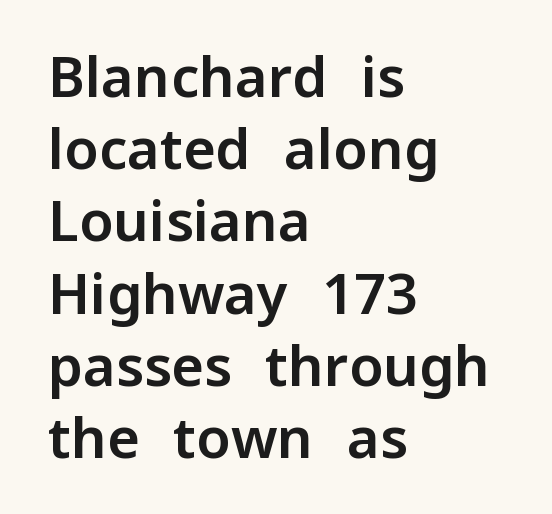
Q: Is the text italic (slanted)? A: No, it is upright.
Q: Is the typeface a serif or a sans-serif typeface? A: Sans-serif.
Q: Is the text underlined? A: No.
Q: How is the paragraph aligned? A: Left-aligned.
Q: Is the spacing between letters normal or unusually wide? A: Normal.
Q: Is the spacing between lines tight, normal or loose? A: Normal.
Q: Width (condensed, normal, or wide)? A: Normal.
Q: Stroke contrast? A: Low.
Q: x-height? A: Medium.
Q: Monospaced? A: No.
